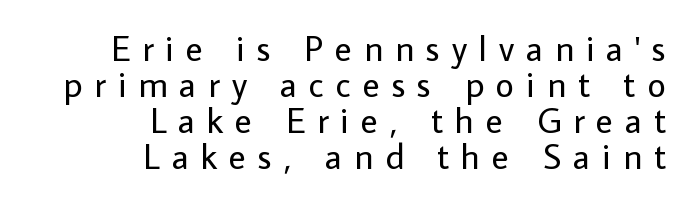
{"serif": "no", "italic": "no", "bold": "no", "weight": "regular", "width": "normal", "stroke_contrast": "low", "x_height": "medium", "monospaced": "no", "underline": "no", "align": "right", "line_spacing": "tight", "line_spacing_ratio": 1.0, "letter_spacing": "wide", "letter_spacing_em": 0.33, "glyph_px": 36}
